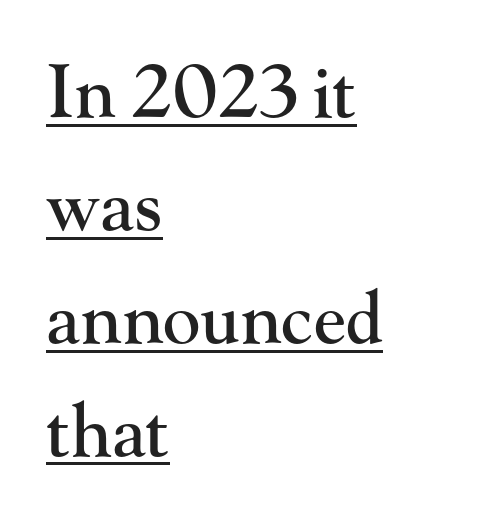
Q: Is the text italic (slanted)? A: No, it is upright.
Q: Is the typeface a serif or a sans-serif typeface? A: Serif.
Q: Is the text underlined? A: Yes.
Q: How is the paragraph aligned? A: Left-aligned.
Q: Is the spacing between letters normal or unusually wide? A: Normal.
Q: Is the spacing between lines tight, normal or loose? A: Normal.
Q: Width (condensed, normal, or wide)? A: Normal.
Q: Stroke contrast? A: High.
Q: x-height? A: Small.
Q: Monospaced? A: No.
